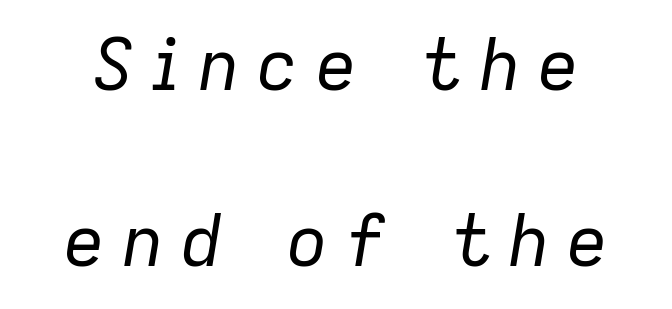
Q: Is the text bold? A: No.
Q: Is the text italic (slanted)? A: Yes, it leans right by about 9 degrees.
Q: Is the text underlined? A: No.
Q: Is the spacing between letters normal or unusually wide? A: Unusually wide.
Q: Is the spacing between lines tight, normal or loose? A: Loose.
Q: Width (condensed, normal, or wide)? A: Normal.
Q: Stroke contrast? A: Low.
Q: x-height? A: Medium.
Q: Monospaced? A: No.
